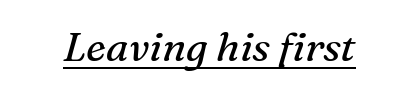
Q: Is the text bold? A: No.
Q: Is the text italic (slanted)? A: Yes, it leans right by about 16 degrees.
Q: Is the typeface a serif or a sans-serif typeface? A: Serif.
Q: Is the text underlined? A: Yes.
Q: Is the spacing between letters normal or unusually wide? A: Normal.
Q: Width (condensed, normal, or wide)? A: Normal.
Q: Stroke contrast? A: Medium.
Q: x-height? A: Medium.
Q: Monospaced? A: No.
